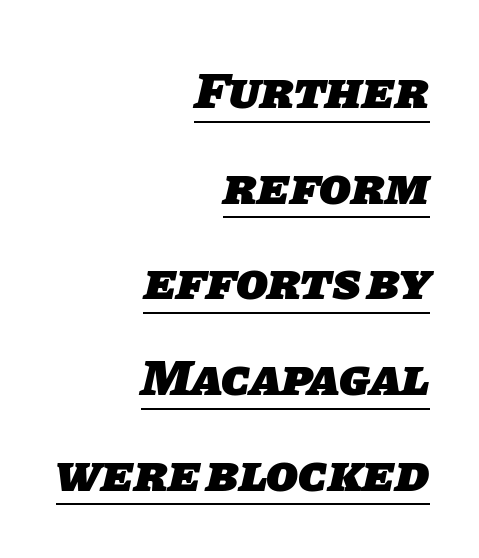
Is this a fixed-width face? No — the glyphs have proportional, varying widths. This rendering leaves character spacing at its baseline value. The lines in this sample share a right terminus and differ only in where they begin. The passage shown is emphatically bold.
